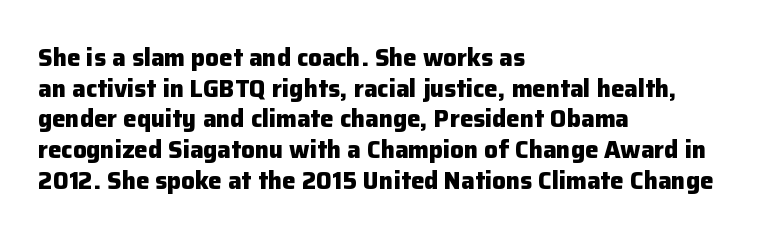
Summary of weight: heavy, a full bold. Tracking value appears to be zero — textbook default spacing. No italicization has been applied; the sample stays upright. The words here are not underlined. A normal amount of white space separates one row of letters from the next.
